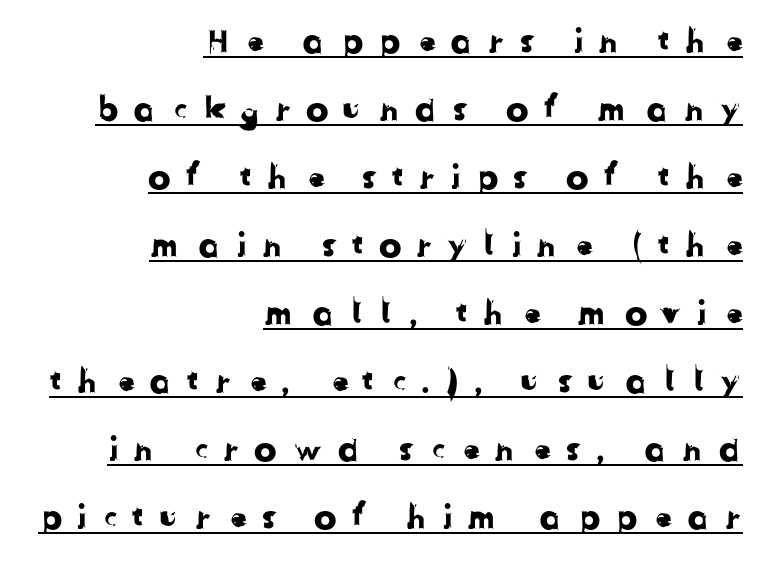
Q: Is the typeface a serif or a sans-serif typeface? A: Sans-serif.
Q: Is the text underlined? A: Yes.
Q: How is the paragraph aligned? A: Right-aligned.
Q: Is the spacing between letters normal or unusually wide? A: Unusually wide.
Q: Is the spacing between lines tight, normal or loose? A: Loose.
Q: Width (condensed, normal, or wide)? A: Normal.
Q: Stroke contrast? A: Low.
Q: x-height? A: Medium.
Q: Monospaced? A: No.
